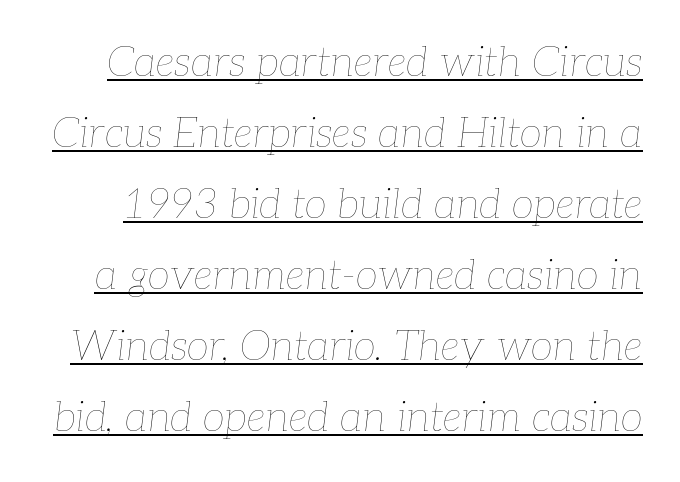
{"italic": "yes", "lean": "right", "slant_degrees": 7, "bold": "no", "weight": "thin", "width": "normal", "stroke_contrast": "low", "x_height": "medium", "monospaced": "no", "underline": "yes", "line_spacing_ratio": 1.73, "letter_spacing": "normal", "letter_spacing_em": 0.0, "glyph_px": 41}
